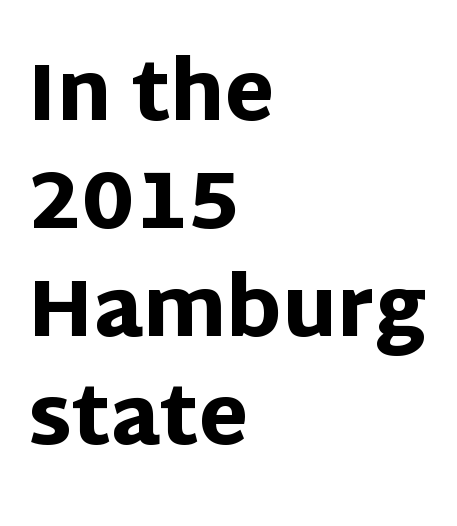
{"serif": "no", "italic": "no", "bold": "yes", "weight": "heavy", "width": "normal", "stroke_contrast": "low", "x_height": "large", "monospaced": "no", "underline": "no", "align": "left", "line_spacing": "normal", "line_spacing_ratio": 1.35, "letter_spacing": "normal", "letter_spacing_em": 0.0, "glyph_px": 80}
